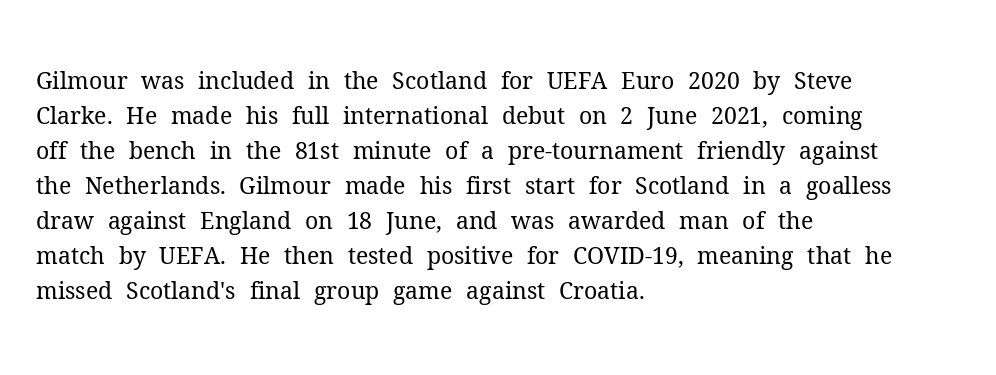
Weight: not bold — regular or lighter. The typesetter chose a ragged-right arrangement here. Each new line begins a customary step beneath the previous one. You could call the tracking neutral — neither tight nor loose. Only glyphs here, with clear space below each row. You can tell it's not italic because the verticals are truly vertical.
